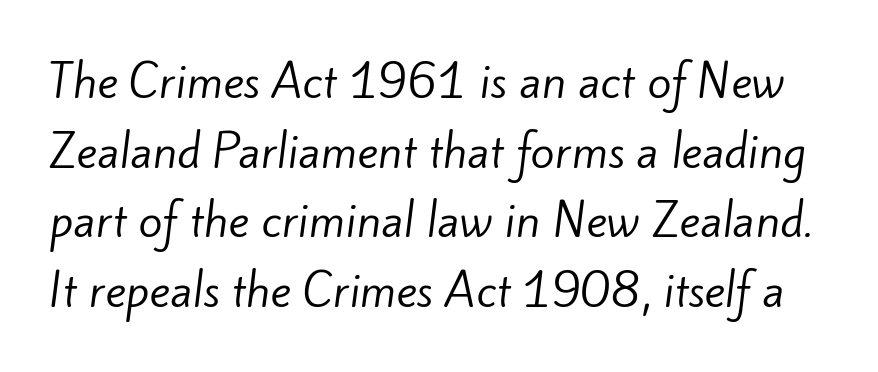
Observe the ordinary spacing: letters are neighbours, not strangers. Regarding leading, the lines here are spaced in the standard way. The passage shown is not underscored anywhere. A typesetter would call this proportional, since set widths differ per character. In terms of letterform style, serifs are entirely absent.
